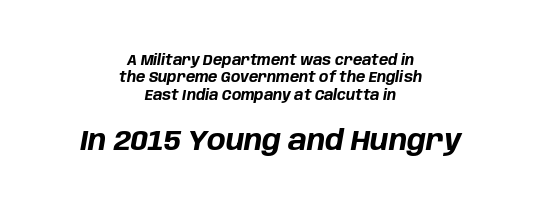
{"italic": "yes", "lean": "right", "slant_degrees": 10, "bold": "yes", "weight": "bold", "width": "normal", "stroke_contrast": "low", "x_height": "large", "monospaced": "no", "underline": "no", "align": "center", "line_spacing_ratio": 1.24, "letter_spacing": "normal", "letter_spacing_em": 0.0, "larger_block": "second", "size_ratio": 2.0, "glyph_px": 28}
